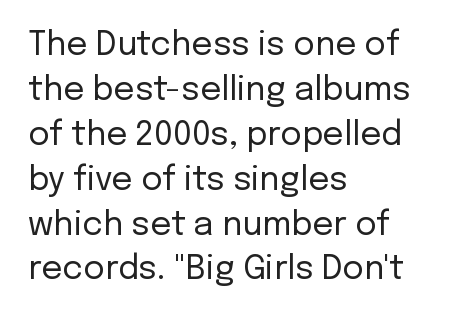
Q: Is the text bold? A: No.
Q: Is the text italic (slanted)? A: No, it is upright.
Q: Is the typeface a serif or a sans-serif typeface? A: Sans-serif.
Q: Is the text underlined? A: No.
Q: How is the paragraph aligned? A: Left-aligned.
Q: Is the spacing between letters normal or unusually wide? A: Normal.
Q: Is the spacing between lines tight, normal or loose? A: Normal.
Q: Width (condensed, normal, or wide)? A: Normal.
Q: Stroke contrast? A: Low.
Q: x-height? A: Medium.
Q: Monospaced? A: No.
